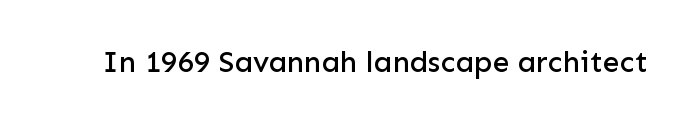
Q: Is the text italic (slanted)? A: No, it is upright.
Q: Is the typeface a serif or a sans-serif typeface? A: Sans-serif.
Q: Is the text underlined? A: No.
Q: Is the spacing between letters normal or unusually wide? A: Normal.
Q: Width (condensed, normal, or wide)? A: Normal.
Q: Stroke contrast? A: Low.
Q: x-height? A: Medium.
Q: Monospaced? A: No.
